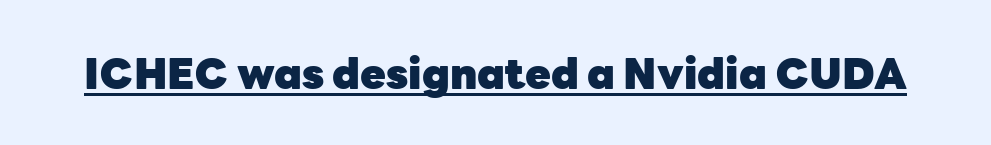
Q: Is the text bold? A: Yes.
Q: Is the text italic (slanted)? A: No, it is upright.
Q: Is the typeface a serif or a sans-serif typeface? A: Sans-serif.
Q: Is the text underlined? A: Yes.
Q: Is the spacing between letters normal or unusually wide? A: Normal.
Q: Width (condensed, normal, or wide)? A: Normal.
Q: Stroke contrast? A: Low.
Q: x-height? A: Medium.
Q: Monospaced? A: No.
